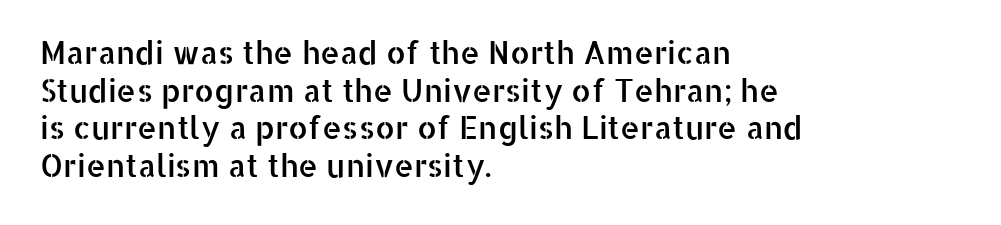
Q: Is the text italic (slanted)? A: No, it is upright.
Q: Is the typeface a serif or a sans-serif typeface? A: Sans-serif.
Q: Is the text underlined? A: No.
Q: How is the paragraph aligned? A: Left-aligned.
Q: Is the spacing between letters normal or unusually wide? A: Normal.
Q: Width (condensed, normal, or wide)? A: Normal.
Q: Stroke contrast? A: Low.
Q: x-height? A: Medium.
Q: Monospaced? A: No.
